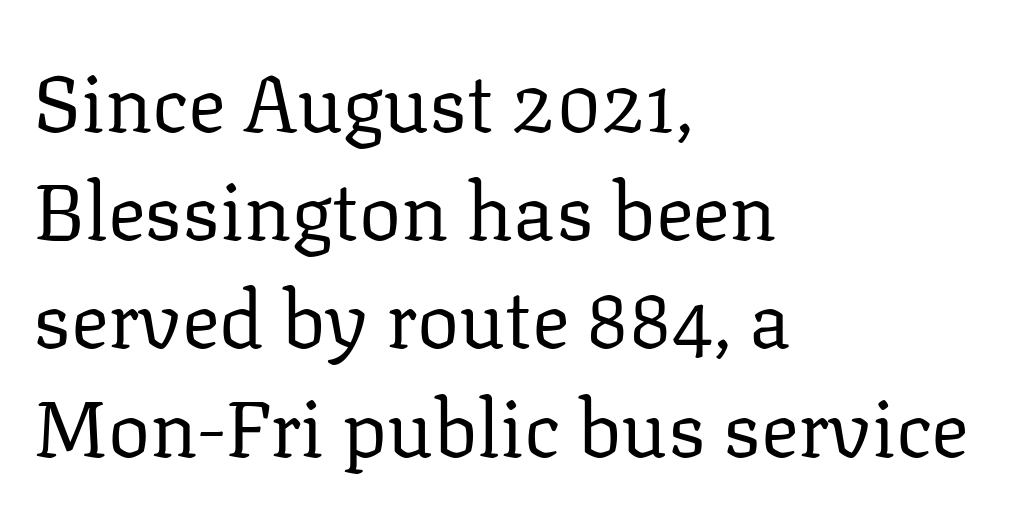
The image shows 79 px regular-weight serif type, upright; set left-aligned, normal line spacing (1.37x), normal letter spacing, not underlined; low stroke contrast and a medium x-height.
